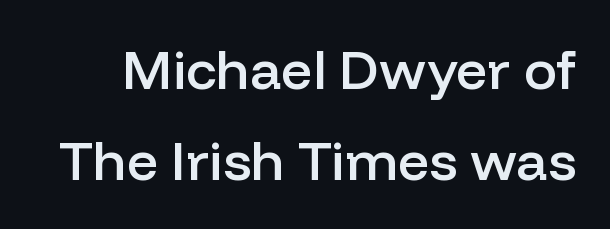
Q: Is the text bold? A: Semi-bold.
Q: Is the text italic (slanted)? A: No, it is upright.
Q: Is the typeface a serif or a sans-serif typeface? A: Sans-serif.
Q: Is the text underlined? A: No.
Q: Is the spacing between letters normal or unusually wide? A: Normal.
Q: Is the spacing between lines tight, normal or loose? A: Normal.
Q: Width (condensed, normal, or wide)? A: Normal.
Q: Stroke contrast? A: Low.
Q: x-height? A: Medium.
Q: Monospaced? A: No.
